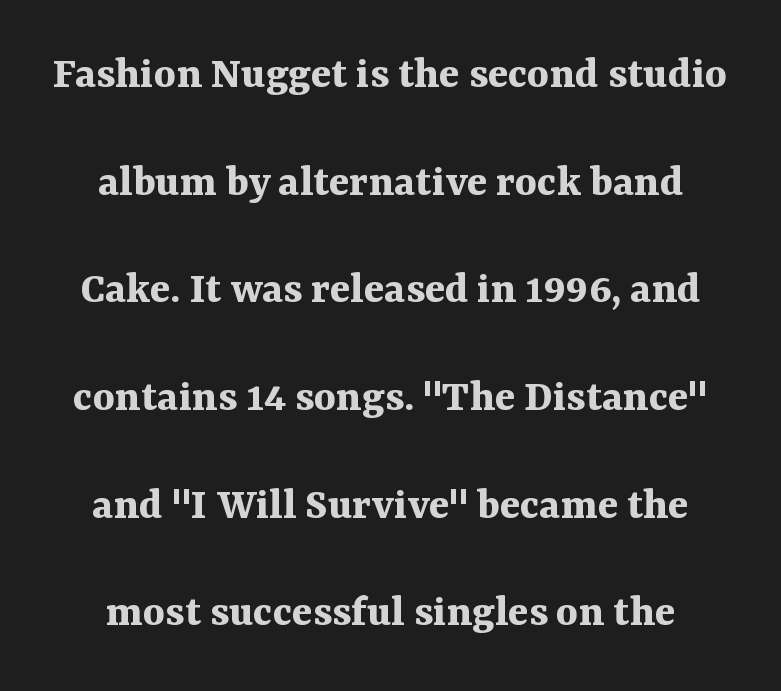
{"serif": "yes", "italic": "no", "bold": "yes", "weight": "bold", "width": "normal", "stroke_contrast": "medium", "x_height": "medium", "monospaced": "no", "underline": "no", "line_spacing": "loose", "line_spacing_ratio": 2.29, "letter_spacing": "normal", "letter_spacing_em": 0.0, "glyph_px": 47}
